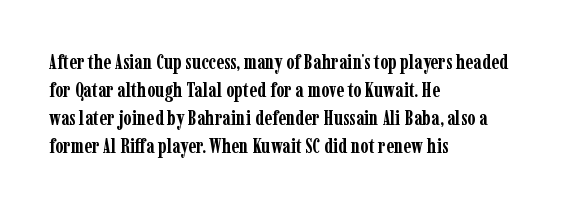
The image shows 21 px bold type, upright; set left-aligned, normal line spacing (1.34x), normal letter spacing, not underlined.
